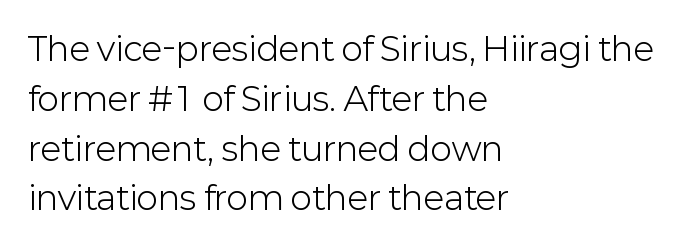
Just letters on the line, the space beneath them empty. Left-aligned paragraph, ragged on the right. No italicization has been applied; the sample stays upright. This sample uses a sans-serif face. Heaviness? Minimal to ordinary, like unemphasized prose.
